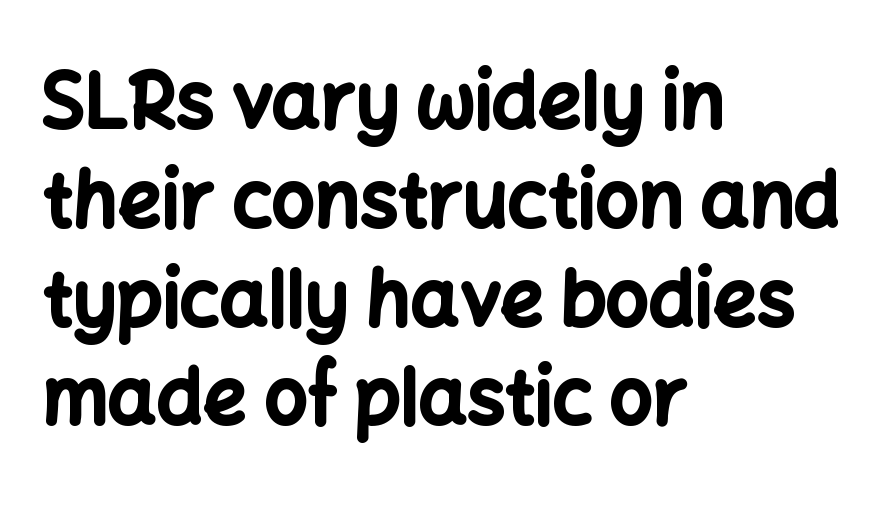
Q: Is the text bold? A: Yes.
Q: Is the text italic (slanted)? A: No, it is upright.
Q: Is the typeface a serif or a sans-serif typeface? A: Sans-serif.
Q: Is the text underlined? A: No.
Q: How is the paragraph aligned? A: Left-aligned.
Q: Is the spacing between letters normal or unusually wide? A: Normal.
Q: Is the spacing between lines tight, normal or loose? A: Normal.
Q: Width (condensed, normal, or wide)? A: Normal.
Q: Stroke contrast? A: Low.
Q: x-height? A: Medium.
Q: Monospaced? A: No.
